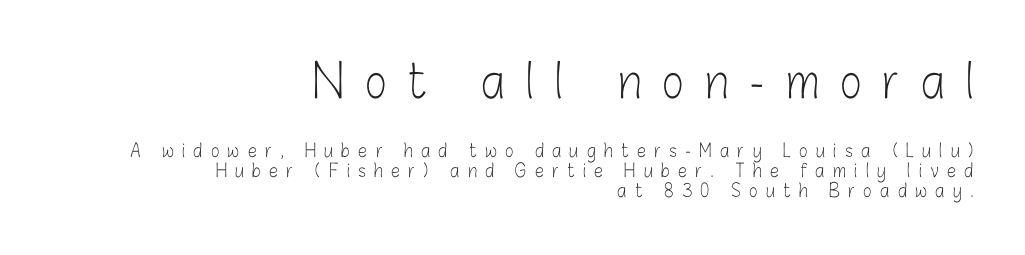
{"serif": "no", "italic": "no", "bold": "no", "weight": "light", "width": "condensed", "stroke_contrast": "low", "x_height": "medium", "monospaced": "no", "underline": "no", "align": "right", "line_spacing": "tight", "line_spacing_ratio": 1.1, "letter_spacing": "wide", "letter_spacing_em": 0.47, "larger_block": "first", "size_ratio": 2.56, "glyph_px": 46}
